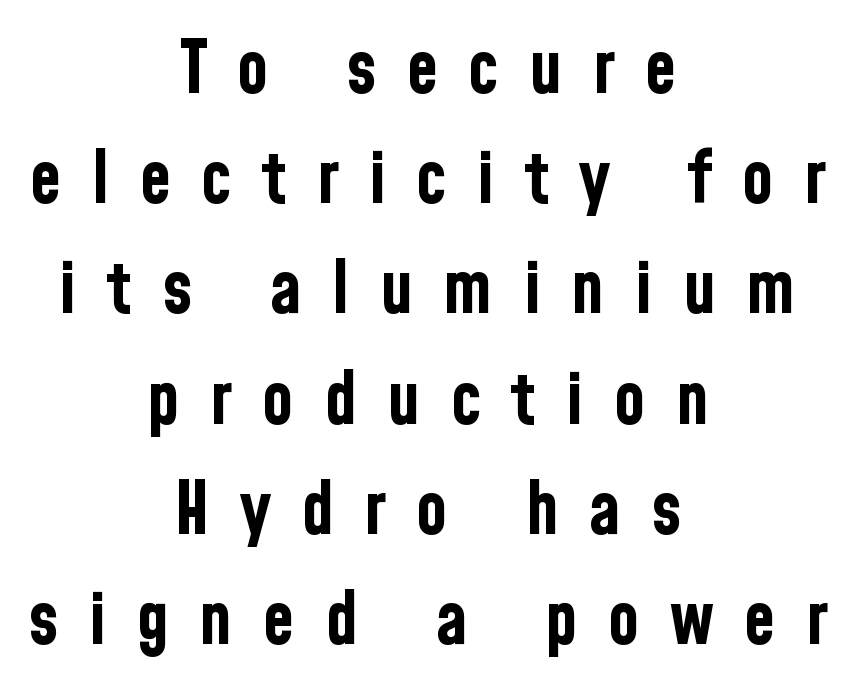
{"serif": "no", "italic": "no", "bold": "yes", "weight": "bold", "width": "condensed", "stroke_contrast": "low", "x_height": "medium", "monospaced": "no", "underline": "no", "align": "center", "line_spacing": "normal", "line_spacing_ratio": 1.51, "letter_spacing": "wide", "letter_spacing_em": 0.41, "glyph_px": 73}
